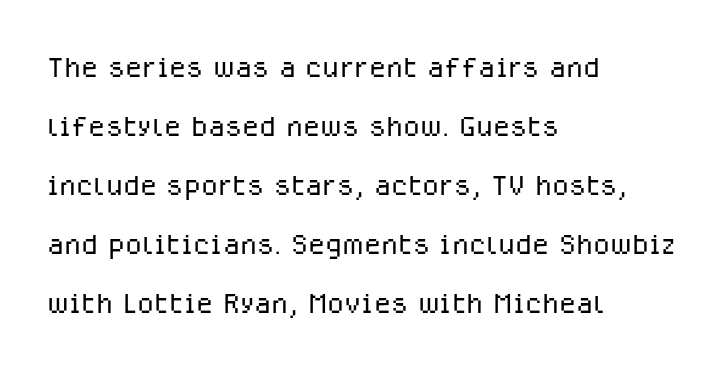
{"serif": "no", "italic": "no", "bold": "no", "weight": "light", "width": "normal", "stroke_contrast": "low", "x_height": "medium", "monospaced": "no", "underline": "no", "align": "left", "line_spacing": "normal", "line_spacing_ratio": 1.51, "letter_spacing": "normal", "letter_spacing_em": 0.0, "glyph_px": 39}
